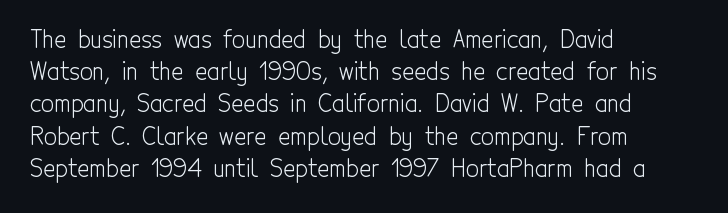
Q: Is the text bold? A: No.
Q: Is the text italic (slanted)? A: No, it is upright.
Q: Is the text underlined? A: No.
Q: How is the paragraph aligned? A: Left-aligned.
Q: Is the spacing between letters normal or unusually wide? A: Normal.
Q: Is the spacing between lines tight, normal or loose? A: Normal.
